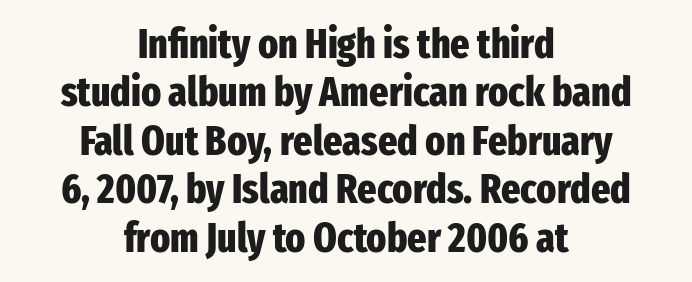
{"serif": "no", "italic": "no", "bold": "yes", "weight": "heavy", "width": "condensed", "stroke_contrast": "low", "x_height": "medium", "monospaced": "no", "underline": "no", "align": "center", "line_spacing_ratio": 1.18, "letter_spacing": "normal", "letter_spacing_em": 0.0, "glyph_px": 41}
